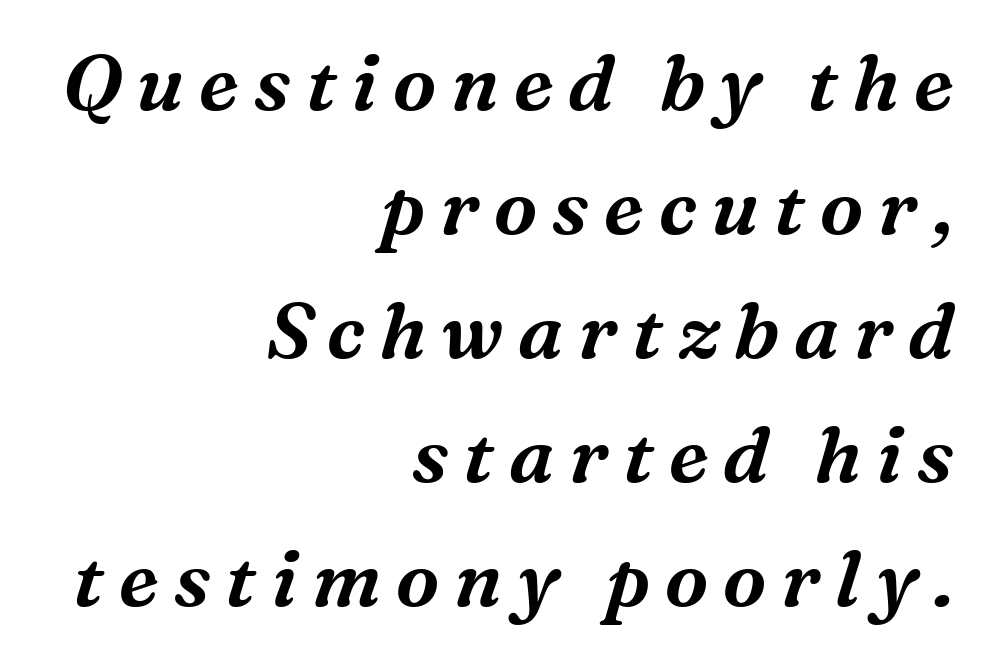
{"serif": "yes", "italic": "yes", "lean": "right", "slant_degrees": 16, "width": "normal", "stroke_contrast": "medium", "x_height": "medium", "monospaced": "no", "underline": "no", "align": "right", "line_spacing": "normal", "line_spacing_ratio": 1.59, "glyph_px": 78}
